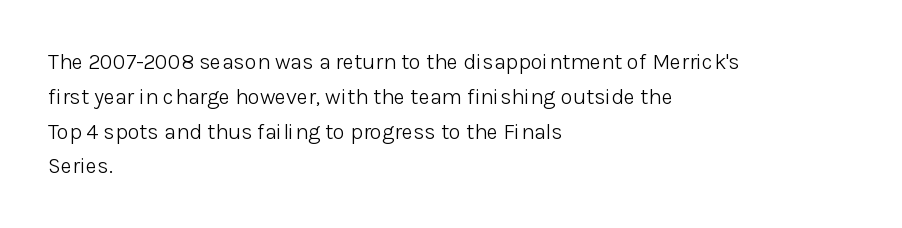
The image shows 22 px text type, upright; set left-aligned, normal line spacing (1.58x), normal letter spacing, not underlined.
